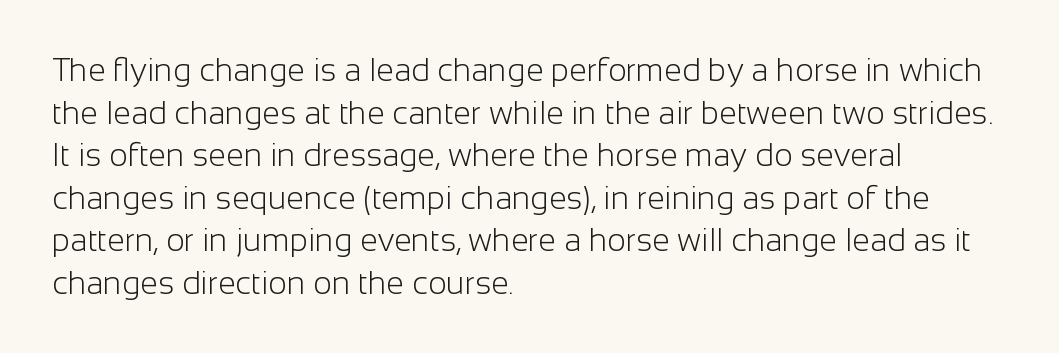
The image shows 32 px light sans-serif type, upright; set left-aligned, normal line spacing (1.33x), normal letter spacing, not underlined; low stroke contrast and a medium x-height.
